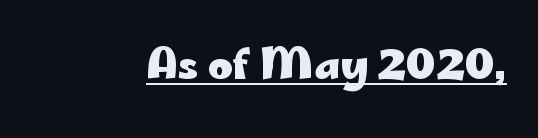
The image shows 42 px heavy, wide sans-serif type, upright; set normal letter spacing, underlined; low stroke contrast and a small x-height.
